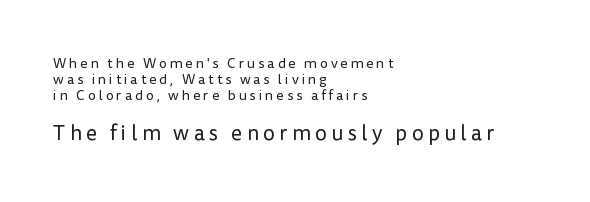
The image shows 21 px text type, upright; set left-aligned, tight line spacing (1.14x), unusually wide letter spacing (+0.21 em), not underlined; the second (bottom) block is 1.5x larger.
